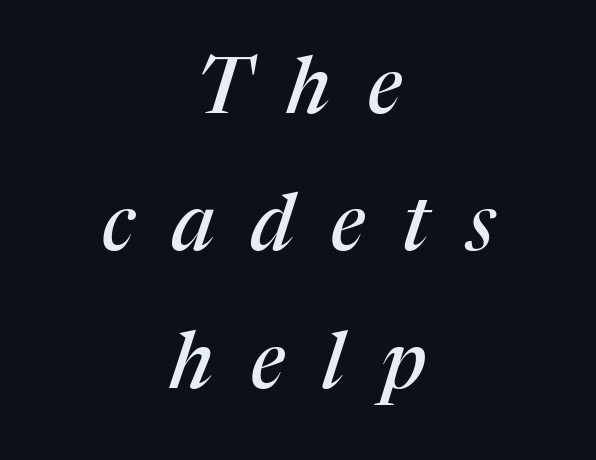
The image shows 78 px serif type, italic (leaning right); set centered, line spacing 1.76x, unusually wide letter spacing (+0.48 em), not underlined; medium stroke contrast and a medium x-height.
